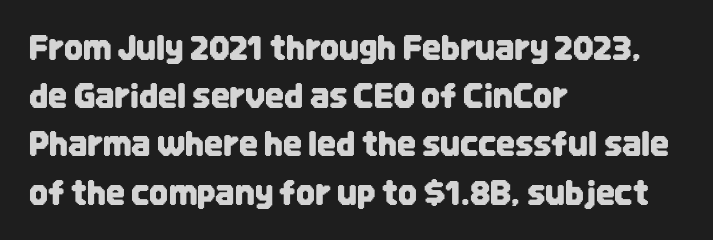
A typesetter would label this face a sans. Upright lettering throughout. The foot of each line stays bare and open. A typesetter would call this proportional, since set widths differ per character.
